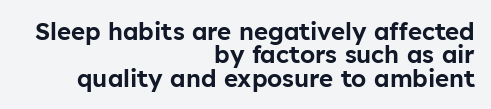
The image shows 24 px text type, upright; set right-aligned, tight line spacing (0.97x), normal letter spacing, not underlined.
